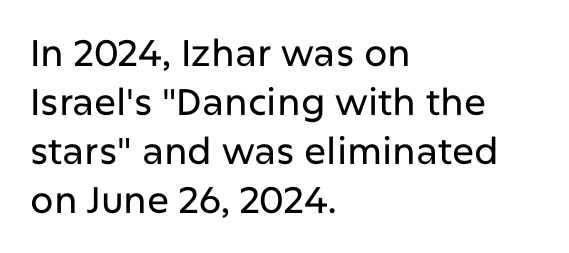
The image shows 37 px sans-serif type, upright; set left-aligned, normal line spacing (1.32x), normal letter spacing, not underlined; low stroke contrast and a medium x-height.
